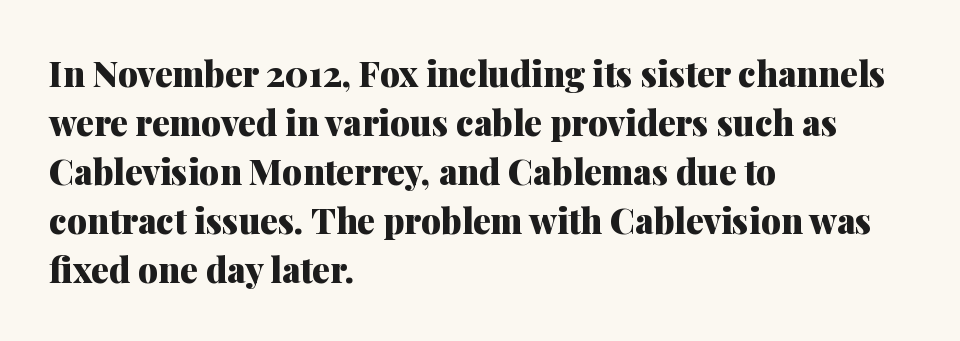
Q: Is the text bold? A: Yes.
Q: Is the text italic (slanted)? A: No, it is upright.
Q: Is the typeface a serif or a sans-serif typeface? A: Serif.
Q: Is the text underlined? A: No.
Q: How is the paragraph aligned? A: Left-aligned.
Q: Is the spacing between letters normal or unusually wide? A: Normal.
Q: Is the spacing between lines tight, normal or loose? A: Normal.
Q: Width (condensed, normal, or wide)? A: Normal.
Q: Stroke contrast? A: Medium.
Q: x-height? A: Medium.
Q: Monospaced? A: No.
